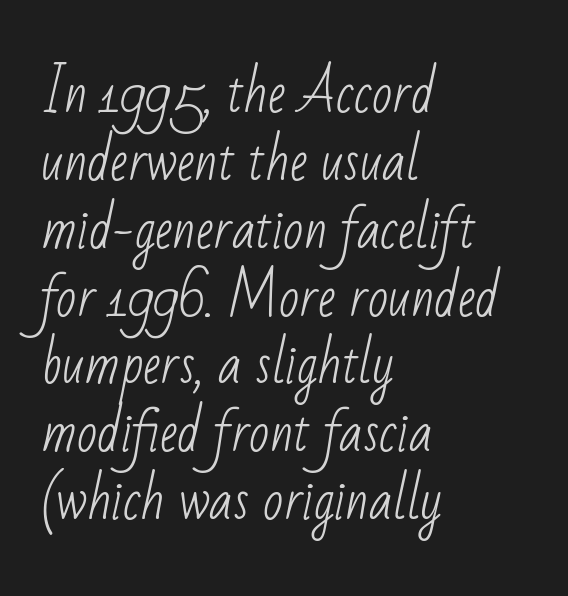
This is sans-serif lettering, the kind often seen on screens and signage. The passage shown is not bold in any degree. The lines sit at an ordinary, default distance from one another. The letterforms sit shoulder to shoulder at normal distance. A bare baseline throughout the passage.
